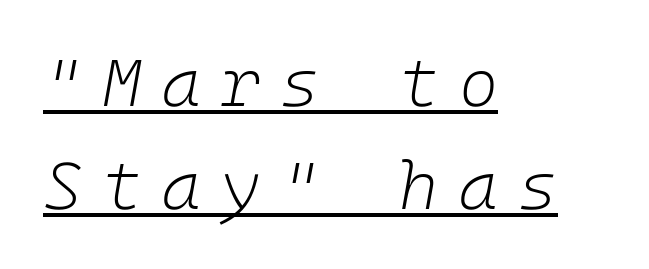
The image shows 67 px light type, italic (leaning right); set left-aligned, normal line spacing (1.54x), unusually wide letter spacing (+0.3 em), underlined; low stroke contrast and a medium x-height.
